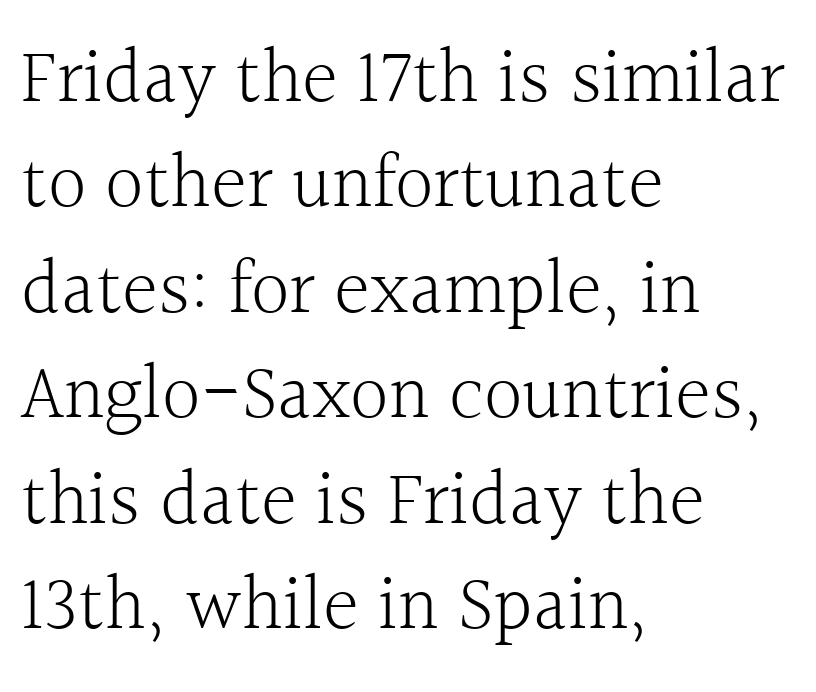
The image shows 77 px light serif type, upright; set left-aligned, normal line spacing (1.37x), normal letter spacing, not underlined; a medium x-height.
